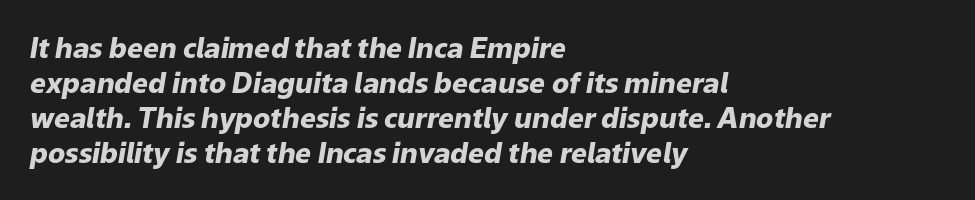
{"italic": "yes", "lean": "right", "slant_degrees": 9, "bold": "yes", "weight": "heavy", "width": "normal", "stroke_contrast": "low", "x_height": "medium", "monospaced": "no", "underline": "no", "align": "left", "line_spacing": "normal", "line_spacing_ratio": 1.25, "letter_spacing": "normal", "letter_spacing_em": 0.0, "glyph_px": 28}
